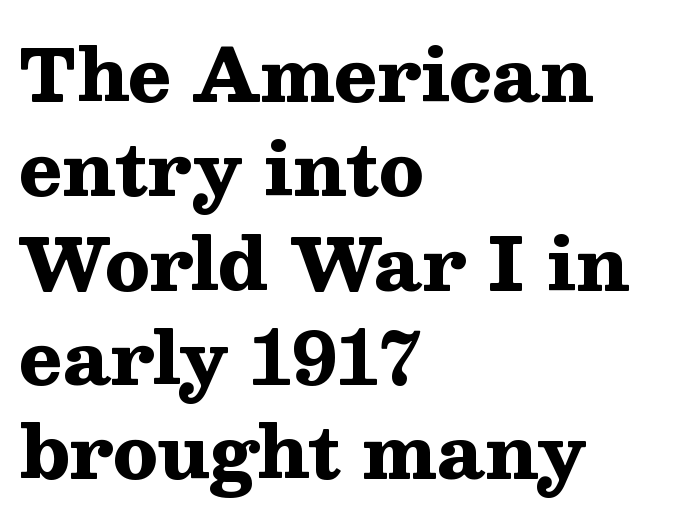
The image shows 72 px heavy, wide serif type, upright; set left-aligned, normal line spacing (1.31x), normal letter spacing, not underlined; medium stroke contrast and a medium x-height.
